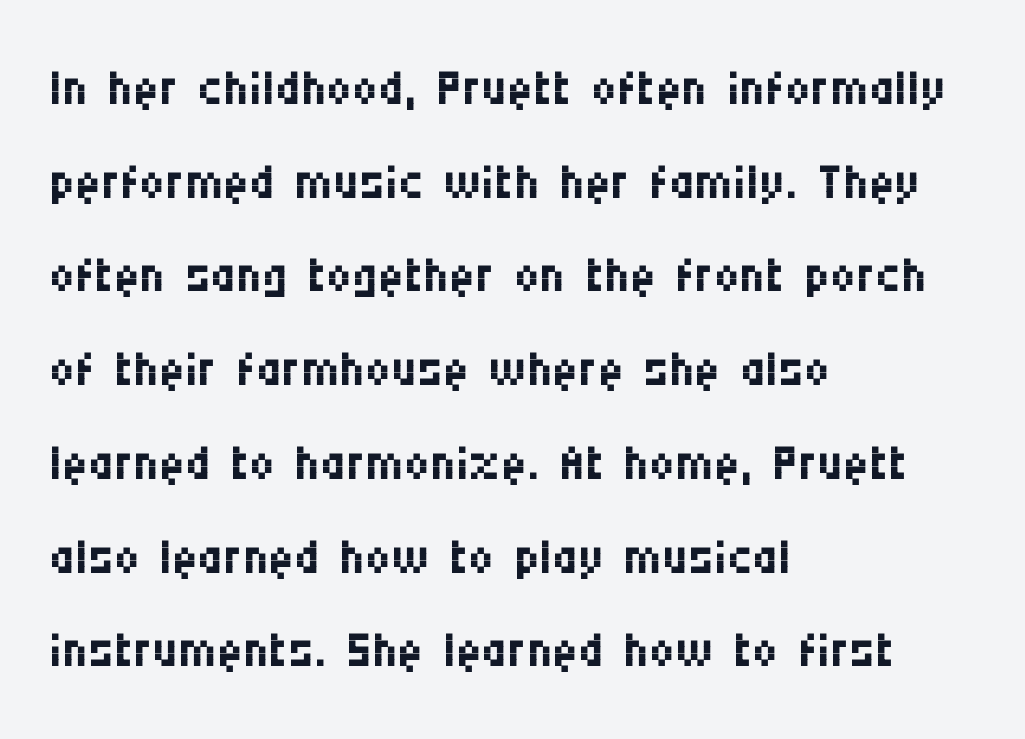
Q: Is the text bold? A: No.
Q: Is the text italic (slanted)? A: No, it is upright.
Q: Is the typeface a serif or a sans-serif typeface? A: Sans-serif.
Q: Is the text underlined? A: No.
Q: How is the paragraph aligned? A: Left-aligned.
Q: Is the spacing between letters normal or unusually wide? A: Normal.
Q: Is the spacing between lines tight, normal or loose? A: Normal.
Q: Width (condensed, normal, or wide)? A: Condensed.
Q: Stroke contrast? A: Medium.
Q: x-height? A: Large.
Q: Monospaced? A: No.
